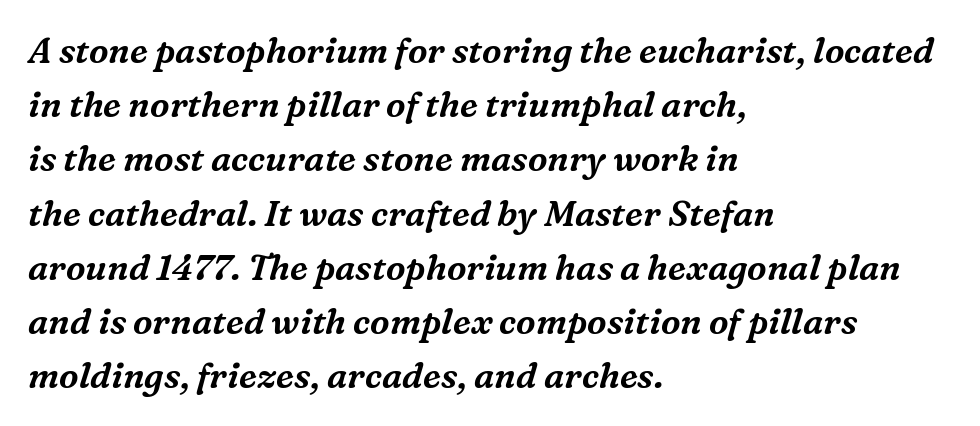
The image shows 35 px serif type, italic (leaning right); set left-aligned, normal line spacing (1.55x), normal letter spacing, not underlined; medium stroke contrast and a medium x-height.
